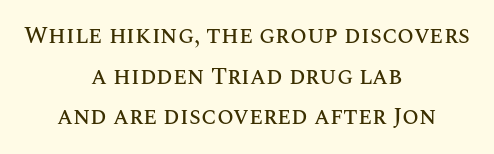
{"italic": "no", "underline": "no", "align": "center", "line_spacing": "normal", "line_spacing_ratio": 1.69, "letter_spacing": "normal", "letter_spacing_em": 0.0, "glyph_px": 24}
